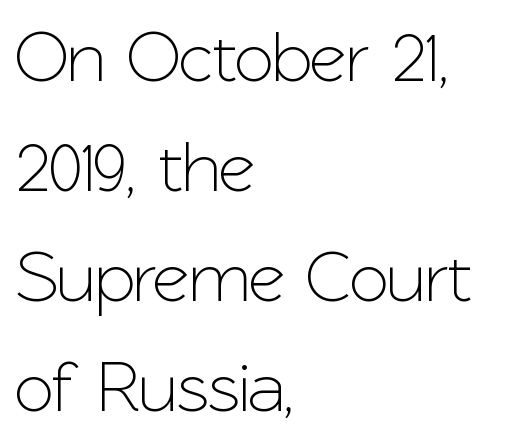
Character widths vary here, with narrow letters taking less room than wide ones. The rendering keeps characters at their native spacing. The type family on display is of the sans-serif kind. Posture: upright roman.
